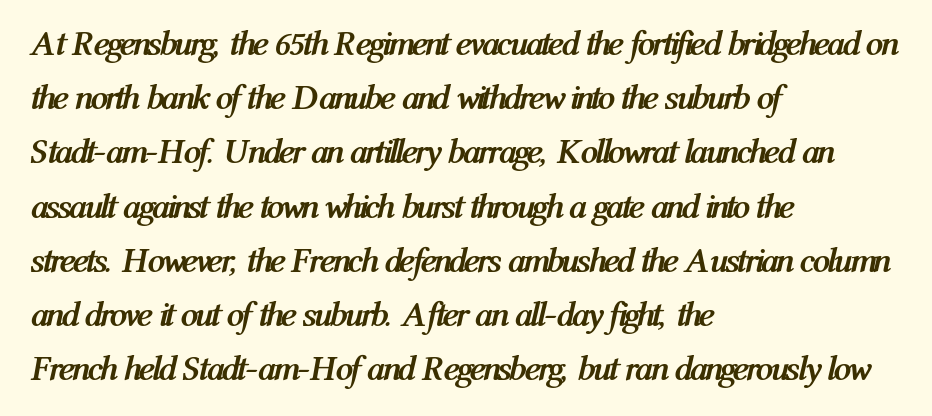
{"italic": "yes", "lean": "right", "slant_degrees": 12, "bold": "yes", "weight": "semibold", "width": "condensed", "stroke_contrast": "medium", "x_height": "medium", "monospaced": "no", "underline": "no", "align": "left", "line_spacing": "normal", "line_spacing_ratio": 1.55, "letter_spacing": "normal", "letter_spacing_em": 0.0, "glyph_px": 35}
